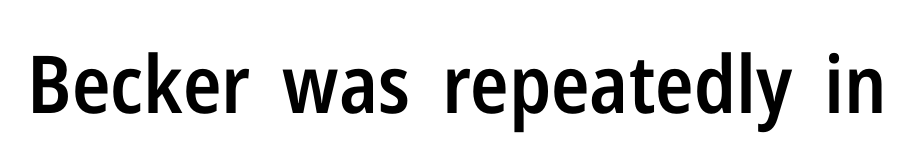
Q: Is the text bold? A: Semi-bold.
Q: Is the text italic (slanted)? A: No, it is upright.
Q: Is the typeface a serif or a sans-serif typeface? A: Sans-serif.
Q: Is the text underlined? A: No.
Q: Is the spacing between letters normal or unusually wide? A: Normal.
Q: Width (condensed, normal, or wide)? A: Condensed.
Q: Stroke contrast? A: Low.
Q: x-height? A: Medium.
Q: Monospaced? A: No.
